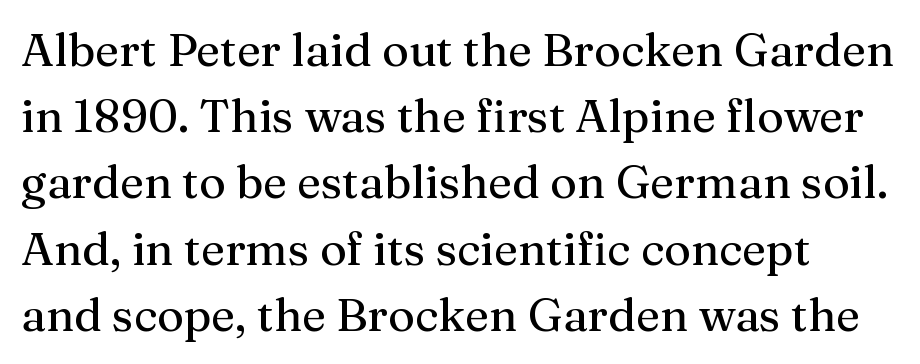
Is there any slant? The stems are plumb. Plain, unruled lines of type. This rendering uses left alignment, leaving the right contour irregular. The letters advance in unequal steps, a hallmark of proportional type.
